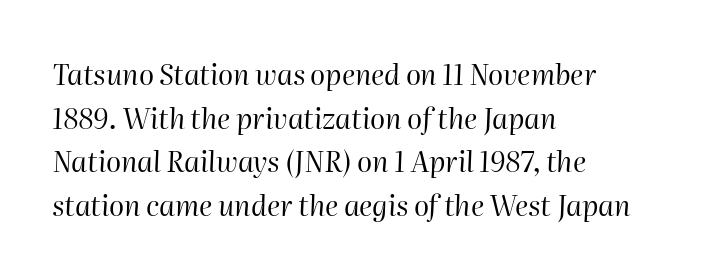
{"italic": "yes", "lean": "right", "slant_degrees": 2, "bold": "no", "weight": "regular", "width": "normal", "stroke_contrast": "high", "x_height": "medium", "monospaced": "no", "underline": "no", "align": "left", "line_spacing": "normal", "line_spacing_ratio": 1.56, "letter_spacing": "normal", "letter_spacing_em": 0.0, "glyph_px": 28}
